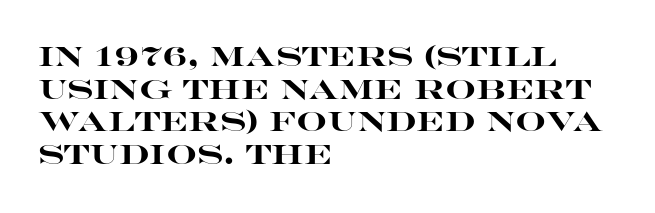
Q: Is the text bold? A: Yes.
Q: Is the text italic (slanted)? A: No, it is upright.
Q: Is the text underlined? A: No.
Q: How is the paragraph aligned? A: Left-aligned.
Q: Is the spacing between letters normal or unusually wide? A: Normal.
